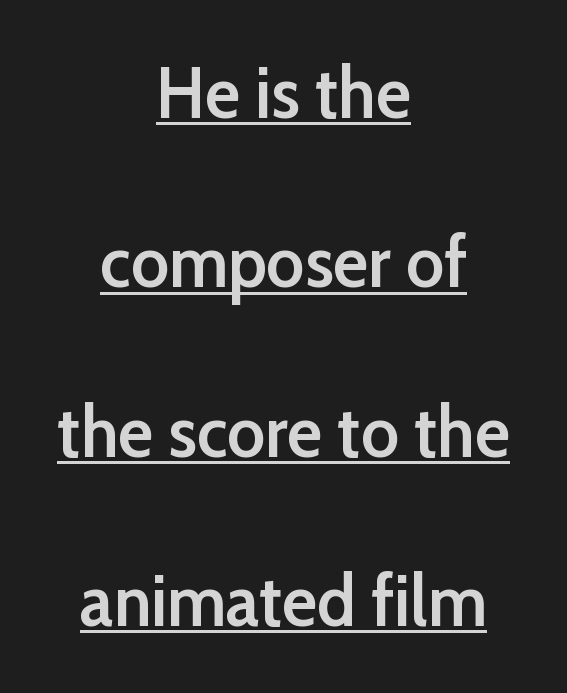
Q: Is the text bold? A: Semi-bold.
Q: Is the text italic (slanted)? A: No, it is upright.
Q: Is the typeface a serif or a sans-serif typeface? A: Sans-serif.
Q: Is the text underlined? A: Yes.
Q: How is the paragraph aligned? A: Centered.
Q: Is the spacing between letters normal or unusually wide? A: Normal.
Q: Is the spacing between lines tight, normal or loose? A: Loose.
Q: Width (condensed, normal, or wide)? A: Normal.
Q: Stroke contrast? A: Low.
Q: x-height? A: Medium.
Q: Monospaced? A: No.
